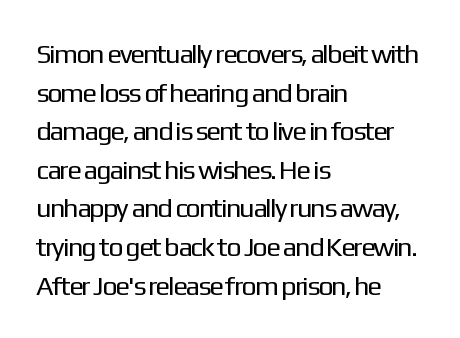
Q: Is the text bold? A: No.
Q: Is the text italic (slanted)? A: No, it is upright.
Q: Is the text underlined? A: No.
Q: How is the paragraph aligned? A: Left-aligned.
Q: Is the spacing between letters normal or unusually wide? A: Normal.
Q: Is the spacing between lines tight, normal or loose? A: Normal.
